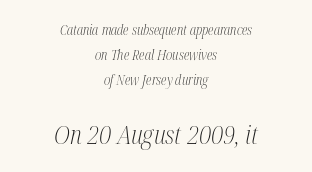
{"italic": "yes", "lean": "right", "slant_degrees": 12, "bold": "no", "underline": "no", "align": "center", "line_spacing_ratio": 1.79, "letter_spacing": "normal", "letter_spacing_em": 0.0, "larger_block": "second", "size_ratio": 1.86, "glyph_px": 26}
